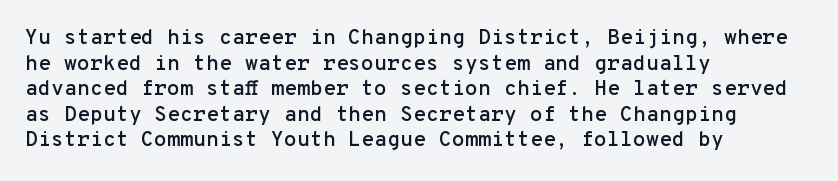
Q: Is the text italic (slanted)? A: No, it is upright.
Q: Is the text underlined? A: No.
Q: How is the paragraph aligned? A: Left-aligned.
Q: Is the spacing between letters normal or unusually wide? A: Normal.
